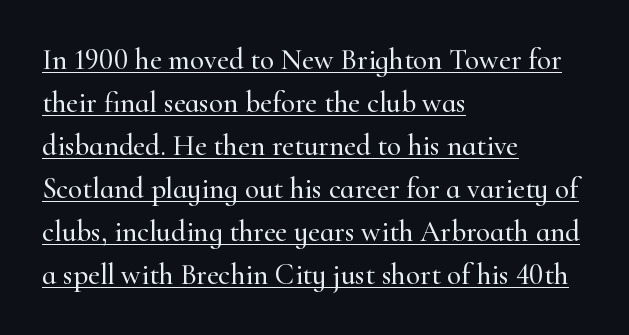
The image shows 29 px serif type, upright; set left-aligned, normal line spacing (1.48x), normal letter spacing, underlined; high stroke contrast and a small x-height.
